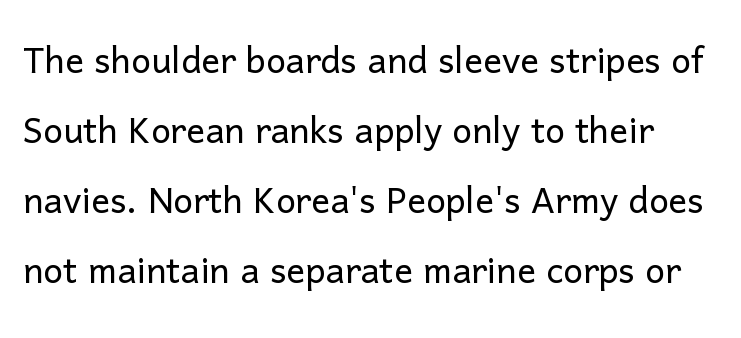
Q: Is the text bold? A: No.
Q: Is the text italic (slanted)? A: No, it is upright.
Q: Is the typeface a serif or a sans-serif typeface? A: Sans-serif.
Q: Is the text underlined? A: No.
Q: Is the spacing between letters normal or unusually wide? A: Normal.
Q: Is the spacing between lines tight, normal or loose? A: Normal.
Q: Width (condensed, normal, or wide)? A: Normal.
Q: Stroke contrast? A: Low.
Q: x-height? A: Medium.
Q: Monospaced? A: No.
